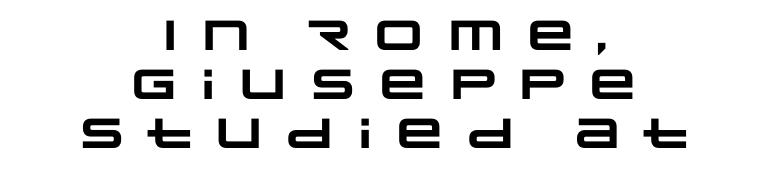
{"serif": "no", "bold": "yes", "weight": "heavy", "width": "wide", "stroke_contrast": "low", "x_height": "large", "monospaced": "no", "underline": "no", "align": "center", "line_spacing_ratio": 1.17, "letter_spacing": "wide", "letter_spacing_em": 0.2, "glyph_px": 42}
